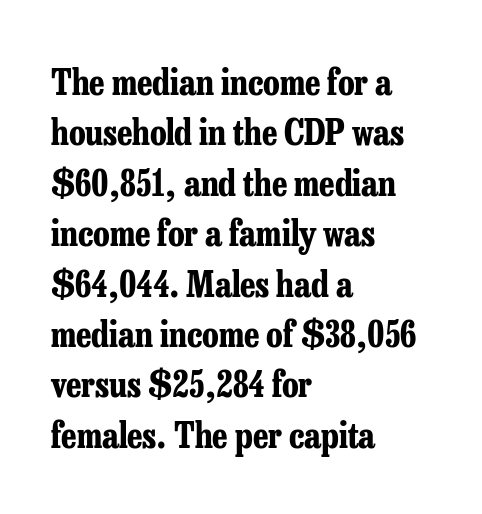
The typesetter chose a ragged-right arrangement here. The horizontal fit of the characters is conventional and even. The rendering uses natural spacing where letterforms have individual widths. Thick stems and heavy bowls — unmistakably bold. Look at the bottom of the vertical strokes: they flare into serifs here. Rule under the text: the space is simply empty.
